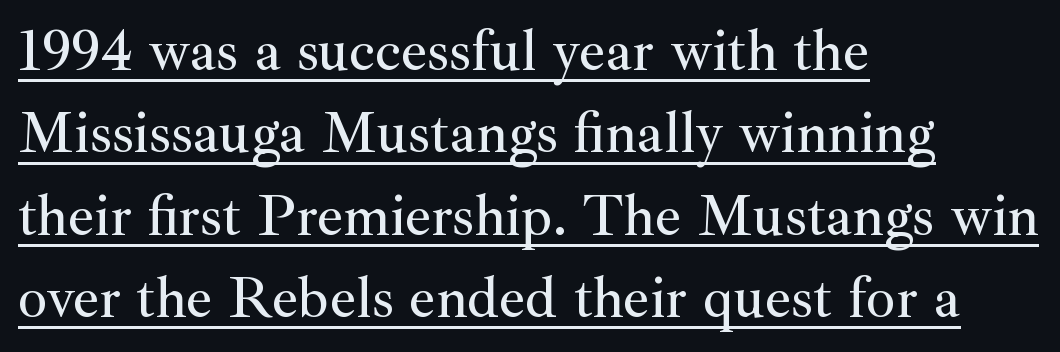
The image shows 58 px serif type, upright; set left-aligned, normal line spacing (1.42x), normal letter spacing, underlined; medium stroke contrast and a small x-height.
